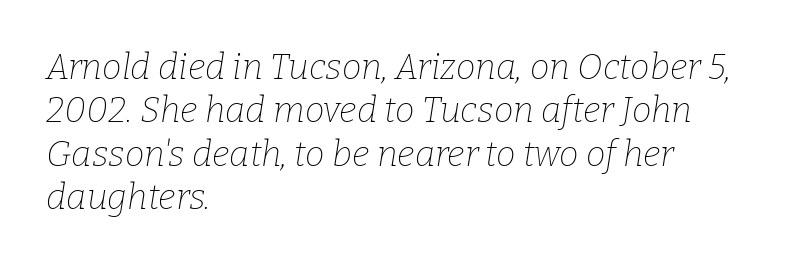
The gaps between neighbouring characters are ordinary and unremarkable. You could not count columns in this text — the font is proportionally spaced. This is serif lettering, the kind often seen in printed books. This rendering features lettering with no underline. Which margin do the lines hug? The left one — the right edge is uneven. The glyphs look as if they've been sheared to an angle.
